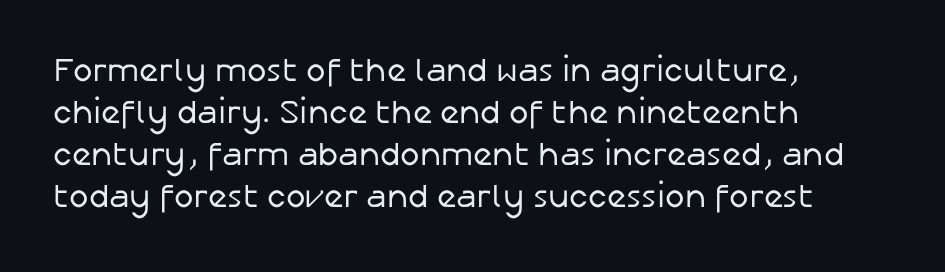
Is the letter spacing exaggerated? No — it looks like the ordinary default. A clean baseline with only descenders dipping below it. The face used here is a sans, in the tradition of grotesques and geometrics. Caption: face not bold, strokes unweighted. This sample is left-justified, so line endings fall wherever the words run out. Notice how descenders clear the ascenders below comfortably — that's standard leading.
